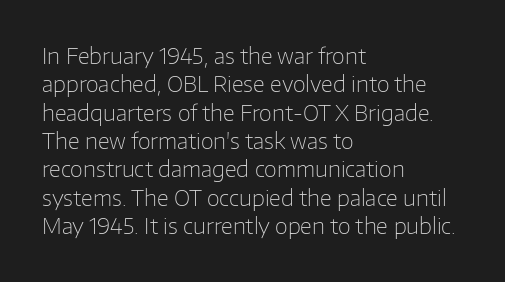
Q: Is the text bold? A: No.
Q: Is the text italic (slanted)? A: No, it is upright.
Q: Is the text underlined? A: No.
Q: How is the paragraph aligned? A: Left-aligned.
Q: Is the spacing between letters normal or unusually wide? A: Normal.
Q: Is the spacing between lines tight, normal or loose? A: Normal.
